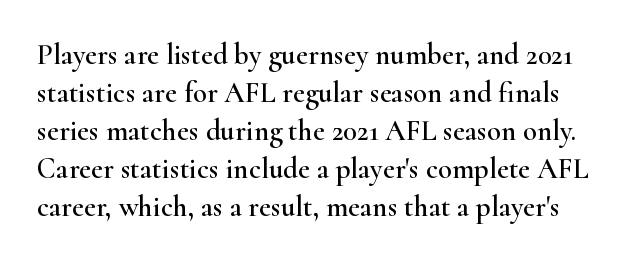
{"serif": "yes", "italic": "no", "width": "wide", "stroke_contrast": "high", "x_height": "small", "monospaced": "no", "underline": "no", "line_spacing": "normal", "line_spacing_ratio": 1.31, "letter_spacing": "normal", "letter_spacing_em": 0.0, "glyph_px": 29}
